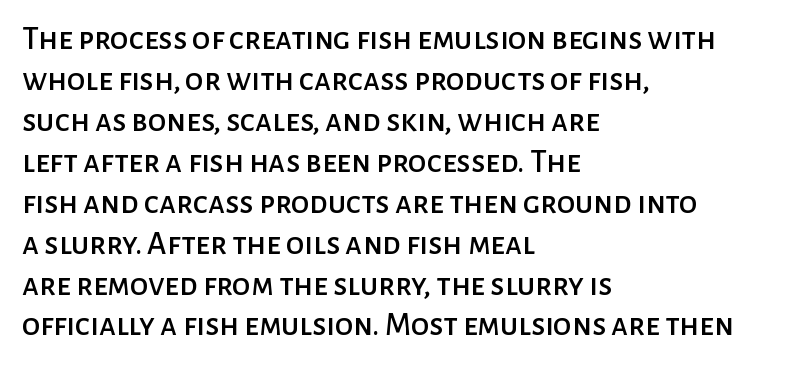
The glyphs in this specimen are sans serif. A typesetter would call this proportional, since set widths differ per character. Every character sits straight up, as roman type does. A student would call this left alignment; a typographer would say flush left, rag right.
